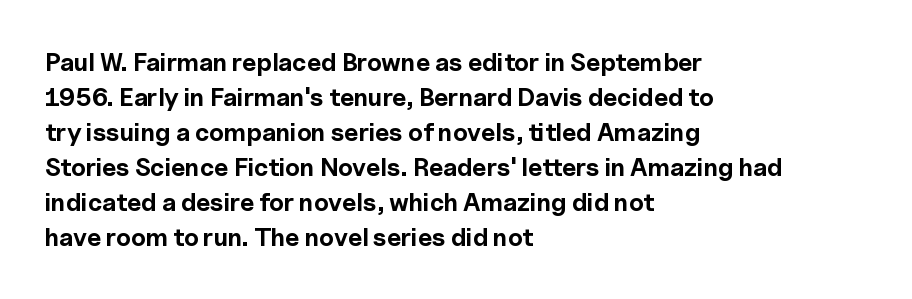
The image shows 25 px bold type, upright; set left-aligned, normal line spacing (1.4x), normal letter spacing, not underlined.
